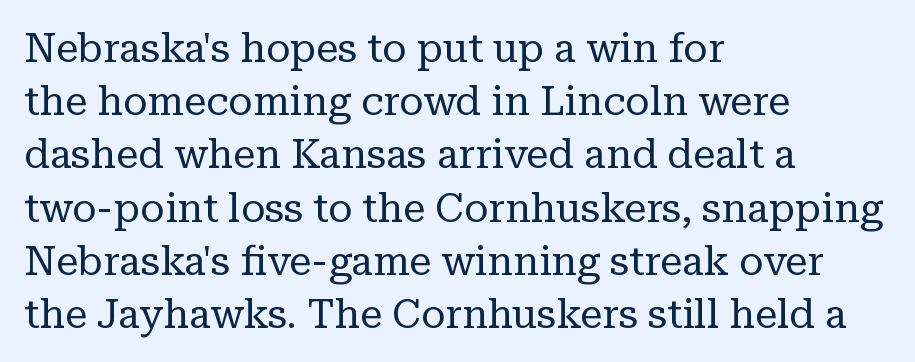
This sample has the flowing, uneven cadence of proportional lettering. Between one letter and the next there's only the usual sliver of space. Normally led — the rows are evenly, conventionally spaced. Lines of text with bare space underneath. Is the type heavy? It reads as light-to-regular instead. Posture: upright roman.
